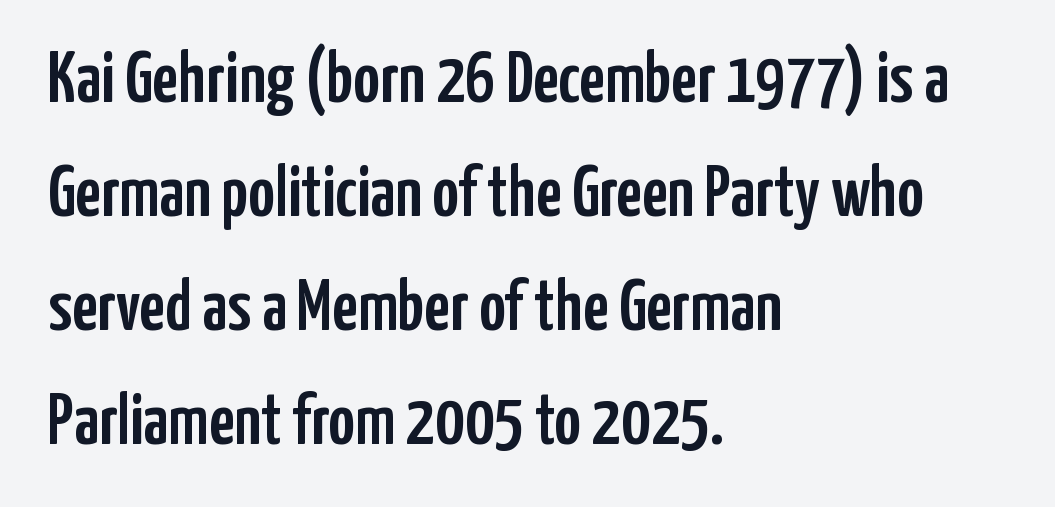
The image shows 73 px condensed sans-serif type, upright; set left-aligned, normal line spacing (1.56x), normal letter spacing, not underlined; low stroke contrast and a medium x-height.
